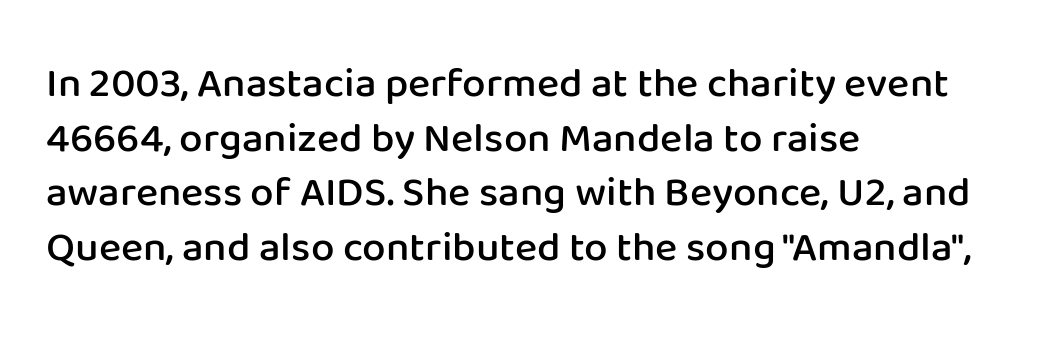
Is there any slant? The stems are plumb. The rendering keeps characters at their native spacing. Each new line begins a customary step beneath the previous one. Look at the bottom of the vertical strokes: they stop flat, with no serifs.
